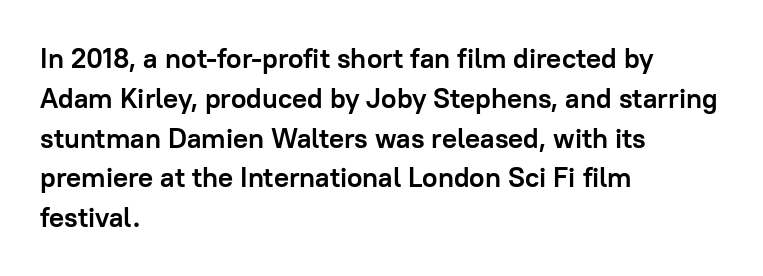
Q: Is the text bold? A: Yes.
Q: Is the text italic (slanted)? A: No, it is upright.
Q: Is the typeface a serif or a sans-serif typeface? A: Sans-serif.
Q: Is the text underlined? A: No.
Q: How is the paragraph aligned? A: Left-aligned.
Q: Is the spacing between letters normal or unusually wide? A: Normal.
Q: Is the spacing between lines tight, normal or loose? A: Normal.
Q: Width (condensed, normal, or wide)? A: Normal.
Q: Stroke contrast? A: Low.
Q: x-height? A: Medium.
Q: Monospaced? A: No.
